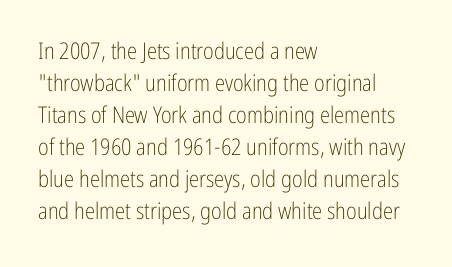
Caption: standard tracking, unaltered. Does the leading feel generous? No, just average. The lines are quadded left. Check the space under the baseline: it is left empty.
